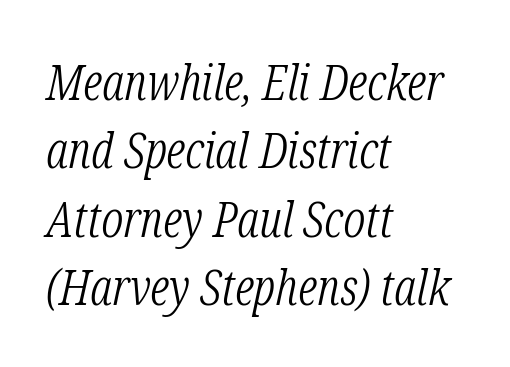
It's the slanting kind of type. Default kerning and tracking; the words read as compact shapes. Is this a fixed-width face? No — the glyphs have proportional, varying widths. Type without underlining. Regarding leading, the lines here are spaced in the standard way. All the whitespace from short lines collects on the right.
